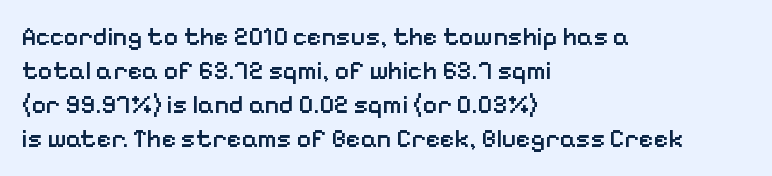
Do the letters lean? They stand straight. Set as a demibold, roughly 600 on the weight scale. Interline gaps are of average width in this sample. Has an underline been added? It has not. In CSS terms this would be text-align: left. The passage shown has conventional tracking throughout.
